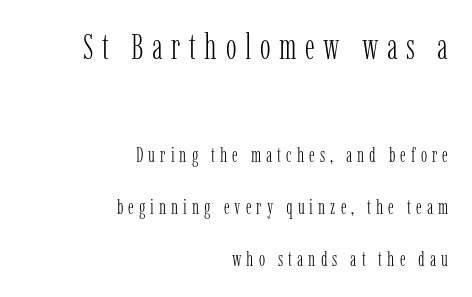
{"serif": "yes", "italic": "no", "bold": "no", "weight": "light", "width": "condensed", "stroke_contrast": "low", "x_height": "medium", "monospaced": "no", "underline": "no", "align": "right", "line_spacing": "loose", "line_spacing_ratio": 2.48, "letter_spacing": "wide", "letter_spacing_em": 0.24, "larger_block": "first", "size_ratio": 1.71, "glyph_px": 36}
